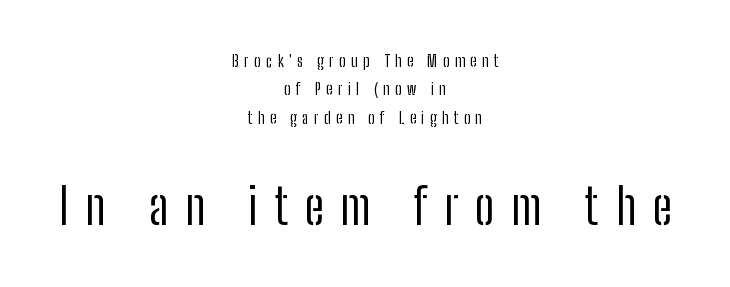
Q: Is the text bold? A: No.
Q: Is the text italic (slanted)? A: No, it is upright.
Q: Is the typeface a serif or a sans-serif typeface? A: Sans-serif.
Q: Is the text underlined? A: No.
Q: How is the paragraph aligned? A: Centered.
Q: Is the spacing between letters normal or unusually wide? A: Unusually wide.
Q: Which block of text is set in a larger size, the first (top) or the second (bottom)? A: The second (bottom) one.
Q: Width (condensed, normal, or wide)? A: Condensed.
Q: Stroke contrast? A: Low.
Q: x-height? A: Medium.
Q: Monospaced? A: No.
